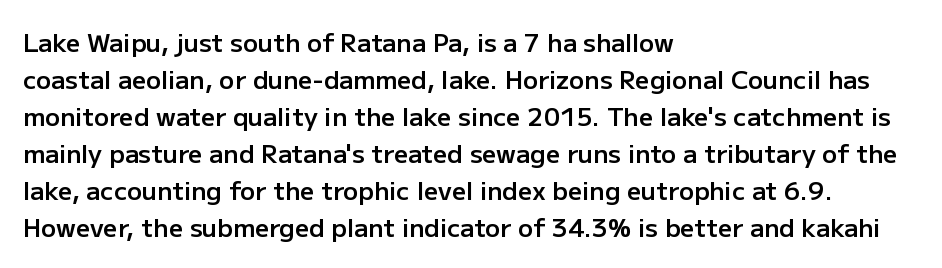
Q: Is the text bold? A: Semi-bold.
Q: Is the text italic (slanted)? A: No, it is upright.
Q: Is the text underlined? A: No.
Q: How is the paragraph aligned? A: Left-aligned.
Q: Is the spacing between letters normal or unusually wide? A: Normal.
Q: Is the spacing between lines tight, normal or loose? A: Normal.
